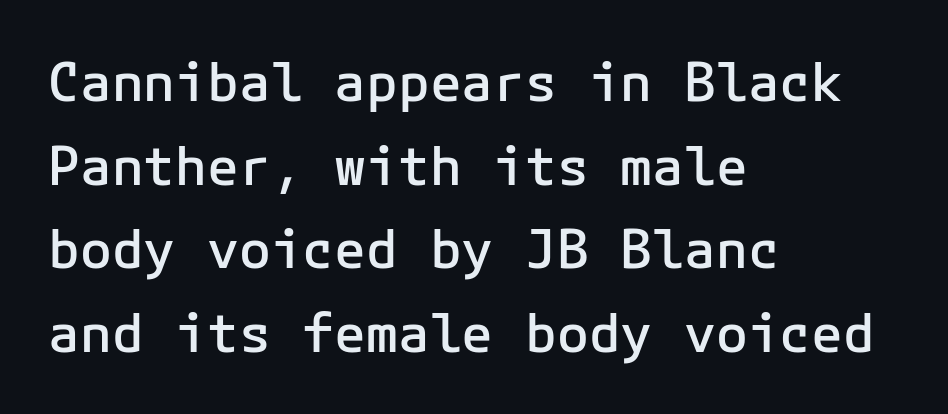
Stroke thickness is moderately raised; the sample reads as semibold. Casual observation: everything's shoved over to the left. Characters follow at the spacing the type designer built in. The line-height multiplier appears to be the usual default. A clean baseline with only descenders dipping below it. Classification — sans serif.
